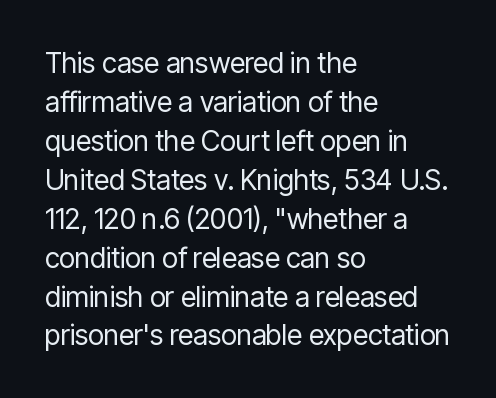
The compositor pushed each line to the left boundary. Is this a fixed-width face? No — the glyphs have proportional, varying widths. The rendering uses a moderate line-height, typical for paragraphs. The face looks like a standard text weight, possibly lighter.
